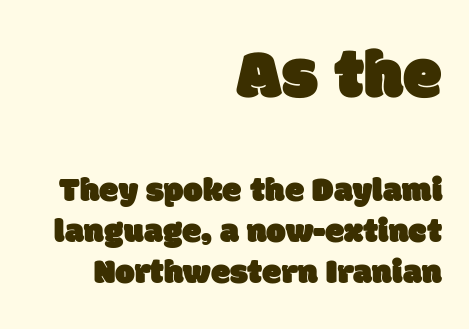
{"serif": "no", "width": "normal", "stroke_contrast": "low", "x_height": "large", "monospaced": "no", "underline": "no", "align": "right", "line_spacing_ratio": 1.18, "letter_spacing": "normal", "letter_spacing_em": 0.0, "larger_block": "first", "size_ratio": 2.0, "glyph_px": 70}
